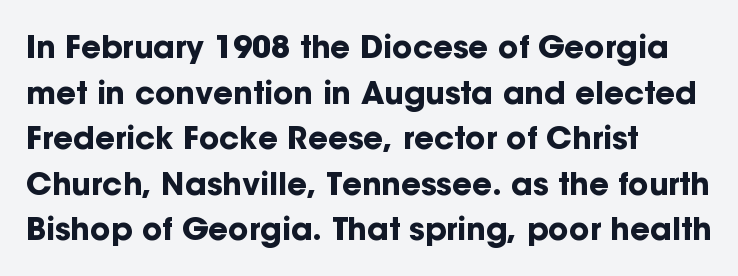
The font family rendered here belongs to the sans-serif group. The tracking reads as untouched default to a designer's eye. The specimen reads as upright at a glance. A normal amount of white space separates one row of letters from the next. The baseline area is clear. The lines are quadded left.
